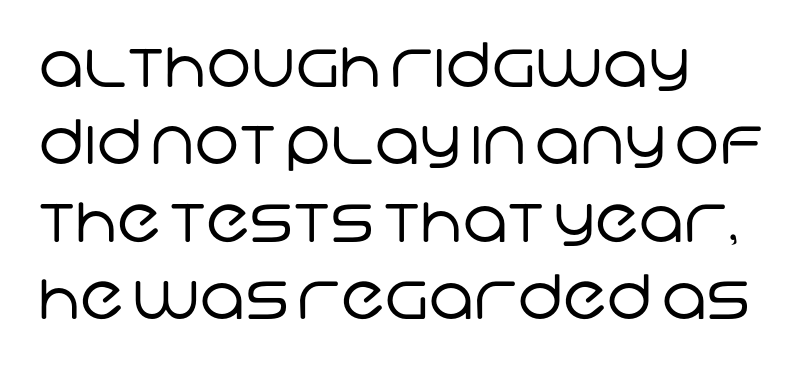
Honestly, the row spacing looks completely unremarkable. On a weight scale, this lands at 450 or below. Only glyphs here, with clear space below each row. A classic flush-left, rag-right setting is used for this passage. Serifs: no, the terminals of the letterforms are clean.
